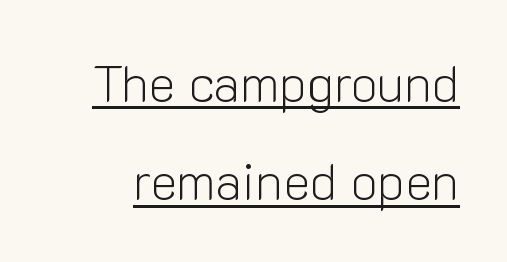
Style check: upright. The rendering keeps characters at their native spacing. Think of a printed novel: that variable character pitch is what you see here. Examine the stroke ends and you'll find no serifs. Honestly, the rows look like they've been pulled way apart. Ink coverage per letter is moderate at most.
